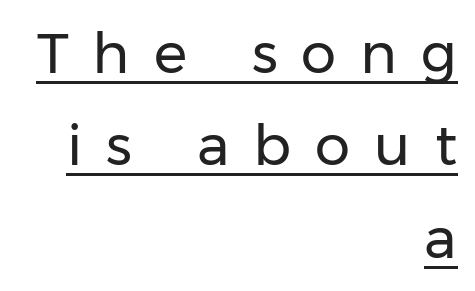
{"serif": "no", "italic": "no", "bold": "no", "weight": "regular", "width": "normal", "stroke_contrast": "low", "x_height": "medium", "monospaced": "no", "underline": "yes", "align": "right", "line_spacing": "normal", "line_spacing_ratio": 1.65, "letter_spacing": "wide", "letter_spacing_em": 0.43, "glyph_px": 56}
